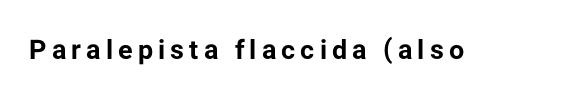
Q: Is the text bold? A: Yes.
Q: Is the text italic (slanted)? A: No, it is upright.
Q: Is the text underlined? A: No.
